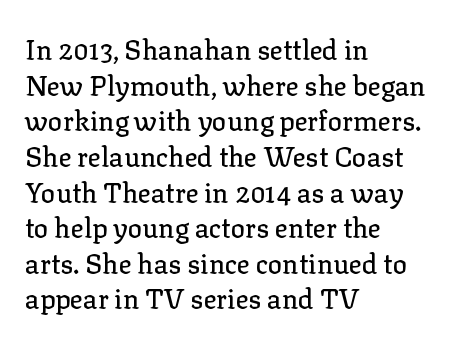
The image shows 27 px text type, upright; set left-aligned, normal line spacing (1.32x), normal letter spacing, not underlined.
